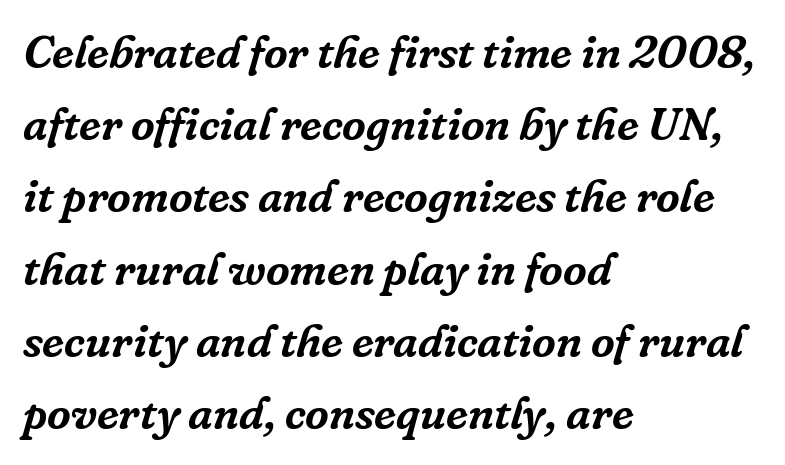
The image shows 46 px serif type, italic (leaning right); set left-aligned, normal line spacing (1.57x), normal letter spacing, not underlined; low stroke contrast and a medium x-height.
